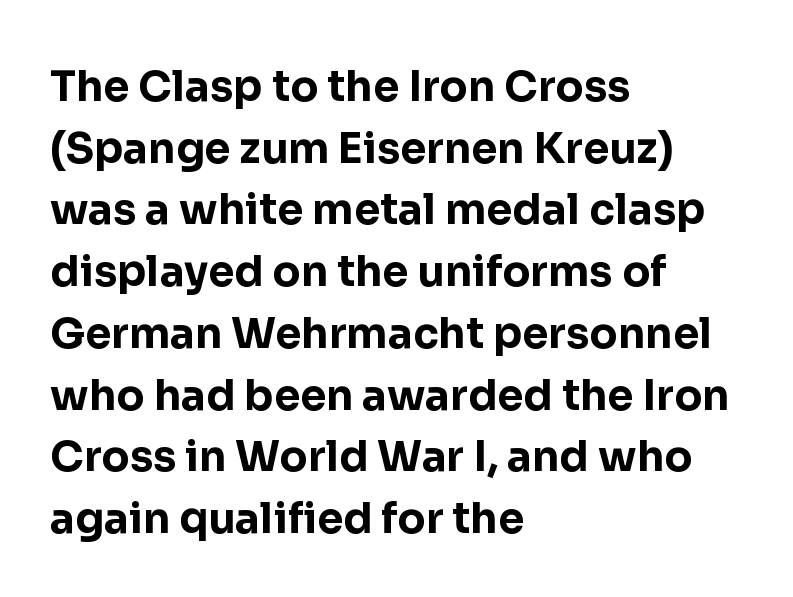
Q: Is the text bold? A: Yes.
Q: Is the text italic (slanted)? A: No, it is upright.
Q: Is the typeface a serif or a sans-serif typeface? A: Sans-serif.
Q: Is the text underlined? A: No.
Q: How is the paragraph aligned? A: Left-aligned.
Q: Is the spacing between letters normal or unusually wide? A: Normal.
Q: Is the spacing between lines tight, normal or loose? A: Normal.
Q: Width (condensed, normal, or wide)? A: Normal.
Q: Stroke contrast? A: Low.
Q: x-height? A: Medium.
Q: Monospaced? A: No.
